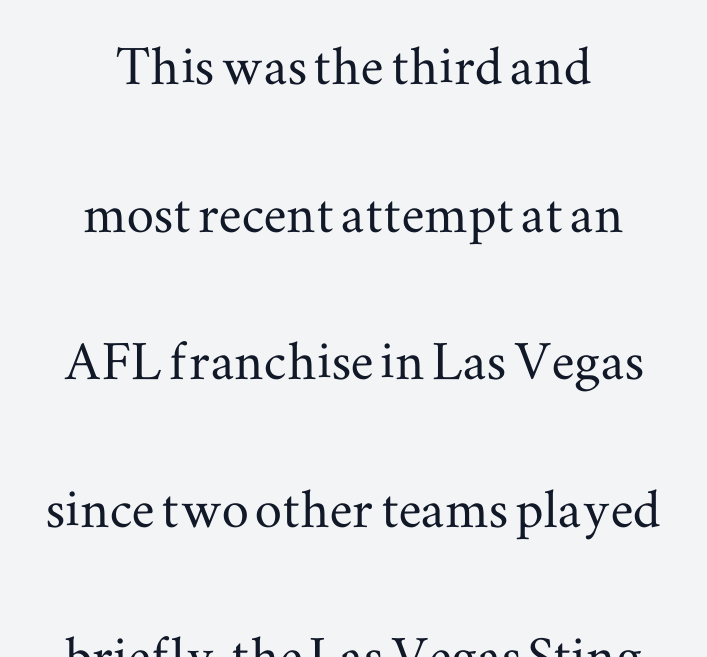
Tracking value appears to be zero — textbook default spacing. The line-height multiplier appears high, well above default. Nobody drew a line under any word here. In terms of posture, this sample is upright.
